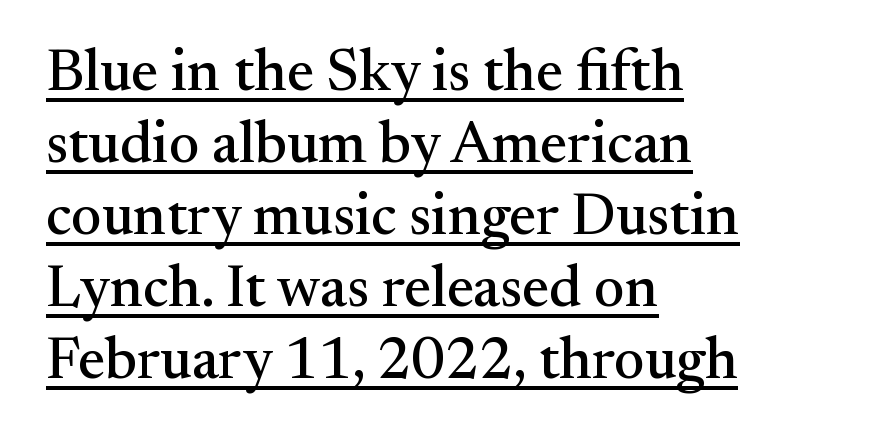
The letters carry serifs — small finishing strokes at the ends of their stems. The rendering uses natural spacing where letterforms have individual widths. Look at the tracking — it's just the regular setting, nothing added. The setting favours the left margin, as ordinary paragraphs usually do.
